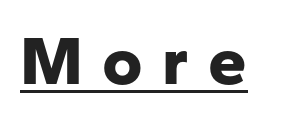
Designer's note — italics off, roman on. Compared with undecorated copy, this sample adds a rule below the words. You could not count columns in this text — the font is proportionally spaced. Does extra space separate the letters? Yes, quite a lot of it.
